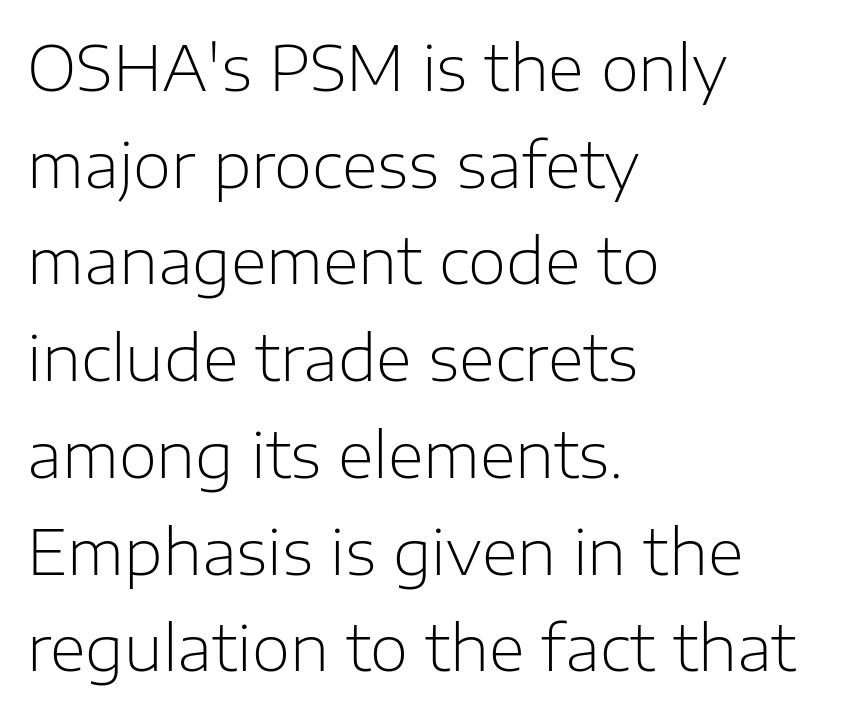
The image shows 62 px light sans-serif type, upright; set left-aligned, normal line spacing (1.56x), normal letter spacing, not underlined; low stroke contrast and a medium x-height.
